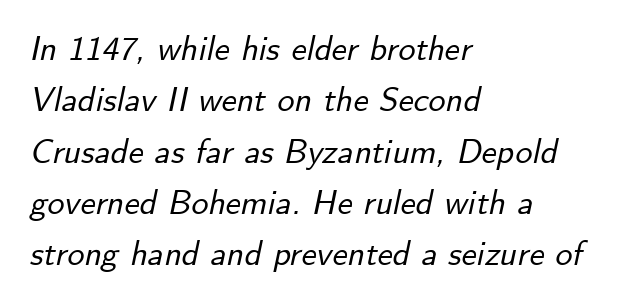
The image shows 34 px text type, italic (leaning right); set left-aligned, normal line spacing (1.51x), normal letter spacing, not underlined; low stroke contrast and a small x-height.
